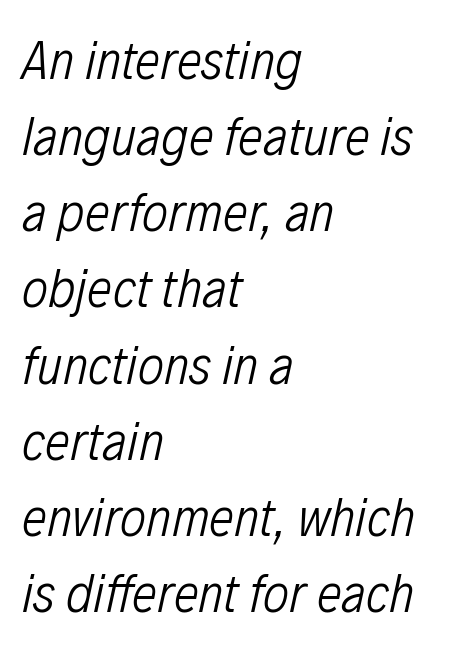
If you drew a line through each stem, it would be angled. The face used here is proportionally spaced, like ordinary book or web type. Left-aligned paragraph, ragged on the right. No word sits above an underline. Honestly, the row spacing looks completely unremarkable.
